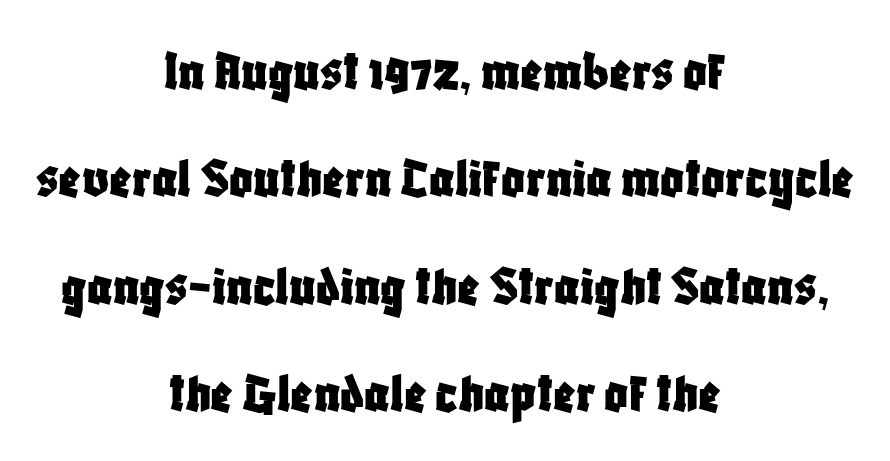
{"serif": "no", "italic": "no", "width": "condensed", "stroke_contrast": "low", "x_height": "large", "monospaced": "no", "underline": "no", "align": "center", "line_spacing_ratio": 1.85, "letter_spacing": "normal", "letter_spacing_em": 0.0, "glyph_px": 58}
